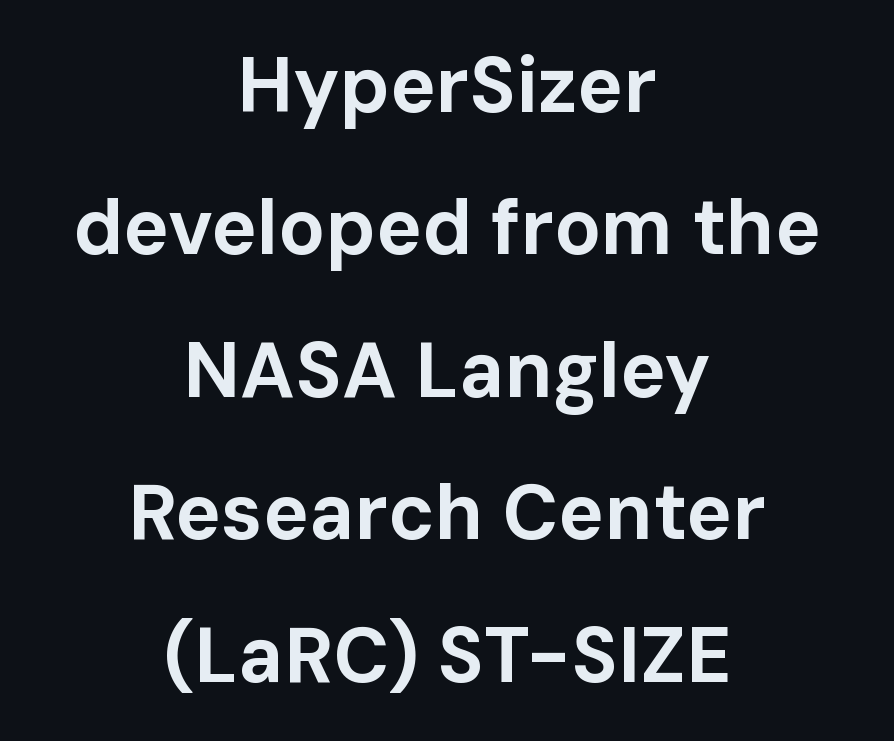
{"serif": "no", "italic": "no", "bold": "yes", "weight": "bold", "width": "normal", "stroke_contrast": "low", "x_height": "medium", "monospaced": "no", "underline": "no", "align": "center", "line_spacing_ratio": 1.85, "letter_spacing": "normal", "letter_spacing_em": 0.0, "glyph_px": 77}
